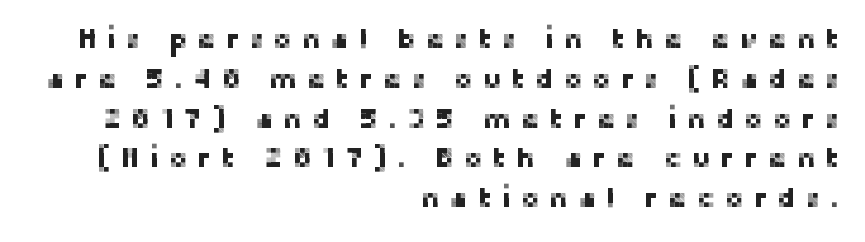
Here the glyphs are tracked loosely, breaking word shapes into spaced letters. You could not count columns in this text — the font is proportionally spaced. Typeset ragged left — the right edge is the straight one. Upright lettering throughout. Line spacing here is normal.
